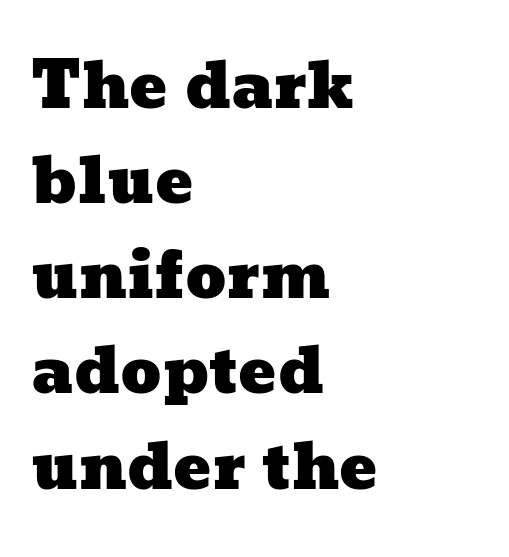
Each line starts at the same left margin while the right side varies. The area under the type is left untouched. If you measured baseline to baseline, you'd find a middling distance. These lines are rendered in a variable-pitch font. Nothing unusual about the tracking: characters are spaced as the font intends.
